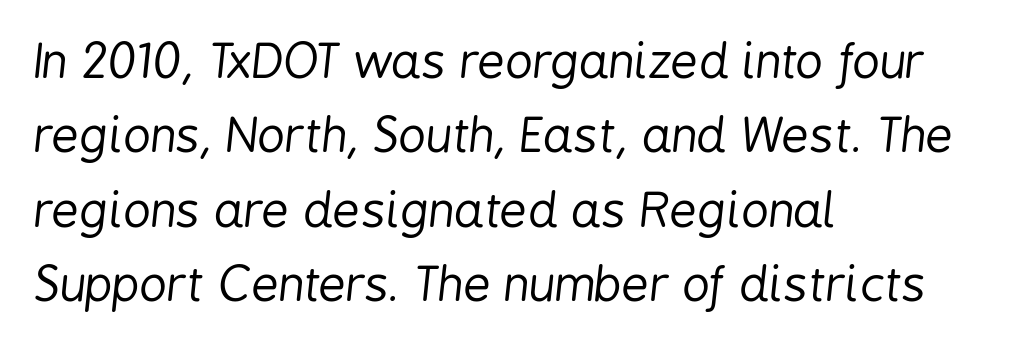
Q: Is the text bold? A: No.
Q: Is the text italic (slanted)? A: Yes, it leans right by about 6 degrees.
Q: Is the text underlined? A: No.
Q: How is the paragraph aligned? A: Left-aligned.
Q: Is the spacing between letters normal or unusually wide? A: Normal.
Q: Is the spacing between lines tight, normal or loose? A: Normal.
Q: Width (condensed, normal, or wide)? A: Condensed.
Q: Stroke contrast? A: Low.
Q: x-height? A: Medium.
Q: Monospaced? A: No.
